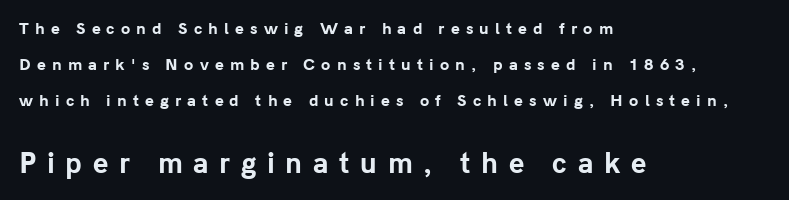
A roman cut, with each character standing at attention. Typesetter's note — lower block bumped up in size, upper block left smaller. Notice the wide empty band between every row — that's loose leading. Compared with a centered layout, this one pins lines to the left instead.
